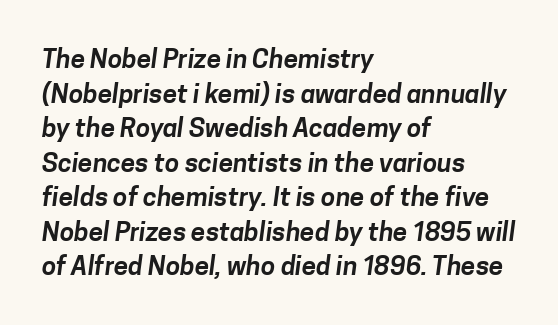
The image shows 26 px text type; set left-aligned, normal line spacing (1.33x), normal letter spacing, not underlined.
